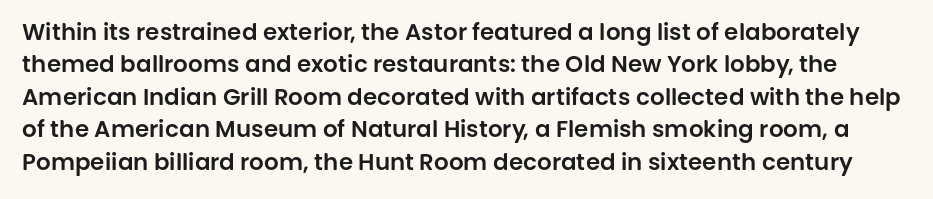
This is the regular roman posture of the typeface. This sample uses plain, unmodified letter spacing. Vertically, the passage feels balanced, rows spaced as you'd expect. Decoration check: the copy has no underline.
